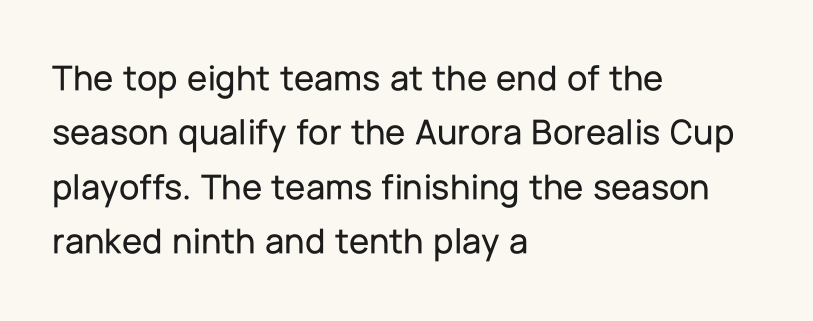
{"serif": "no", "italic": "no", "width": "normal", "stroke_contrast": "low", "x_height": "medium", "monospaced": "no", "underline": "no", "align": "left", "line_spacing": "normal", "line_spacing_ratio": 1.47, "letter_spacing": "normal", "letter_spacing_em": 0.0, "glyph_px": 37}
